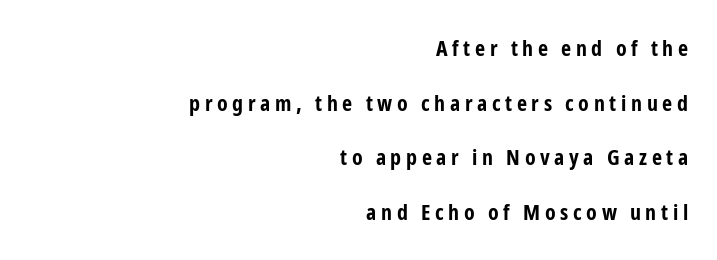
The string is rendered with underlining switched off. Successive baselines arrive slowly, with a big drop between each. In terms of letterspacing, this is a distinctly airy, spread setting. A typesetter would mark this as roman, not italic. The text block is weighted toward the right margin, trailing off unevenly leftward. Does the weight exceed regular? Yes, all the way to bold.
